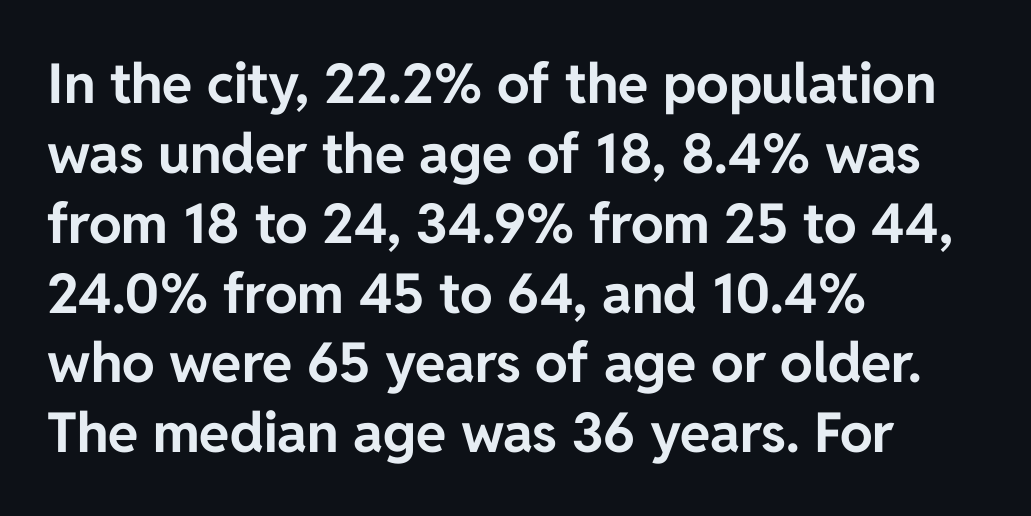
The image shows 55 px bold sans-serif type, upright; set left-aligned, normal line spacing (1.27x), normal letter spacing, not underlined; low stroke contrast and a medium x-height.
